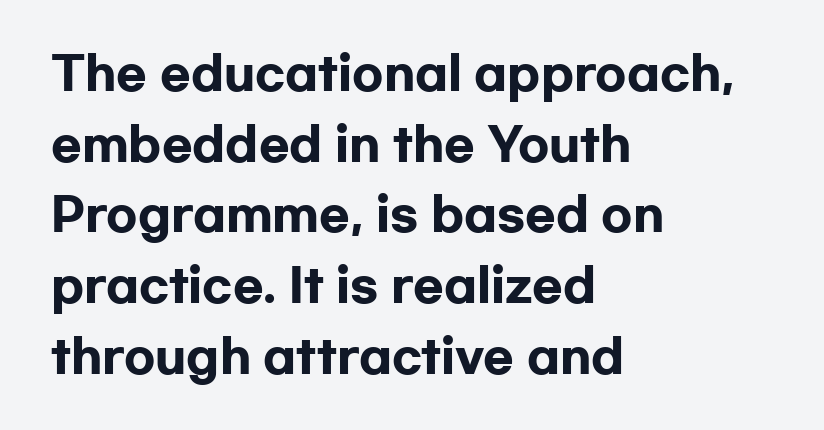
{"serif": "no", "italic": "no", "bold": "yes", "weight": "heavy", "width": "wide", "stroke_contrast": "low", "x_height": "medium", "monospaced": "no", "underline": "no", "align": "left", "line_spacing": "normal", "line_spacing_ratio": 1.57, "letter_spacing": "normal", "letter_spacing_em": 0.0, "glyph_px": 45}
